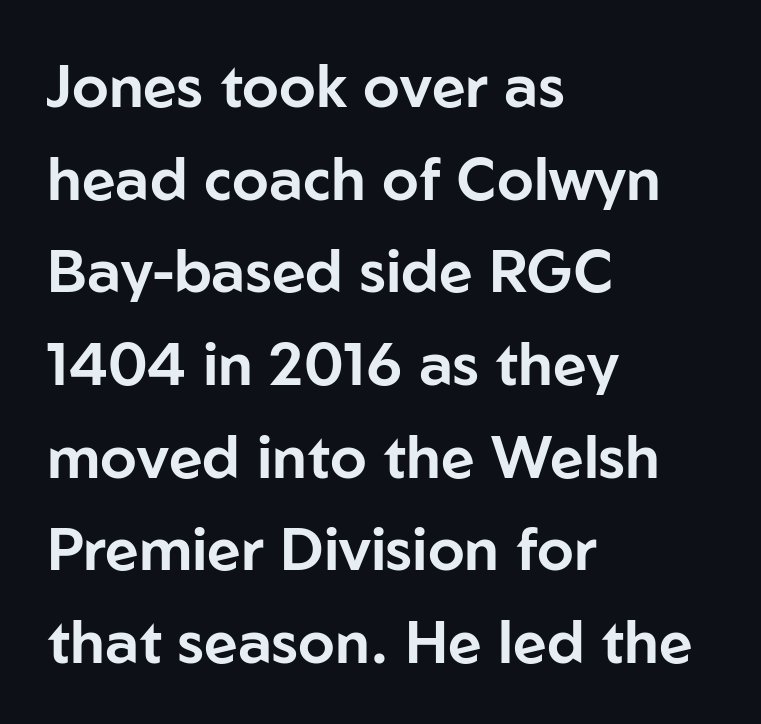
Successive baselines arrive at the customary interval. There is no visible air inserted between adjacent glyphs. The paragraph has a hard left edge and a soft right edge. The typography opts for an upright posture over an oblique one. Think of a printed novel: that variable character pitch is what you see here.
